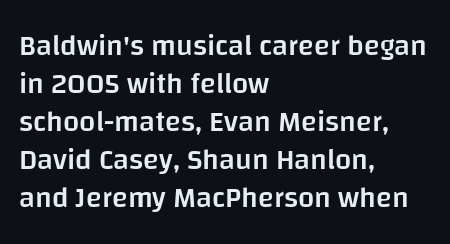
The foot of each line stays bare and open. Look at the stroke-to-counter ratio: somewhat heavy, a semibold. The lettering stays uniformly vertical, giving the passage a roman look. You could not count columns in this text — the font is proportionally spaced. The line-height multiplier appears to be the usual default. A typesetter would call this zero additional tracking.
